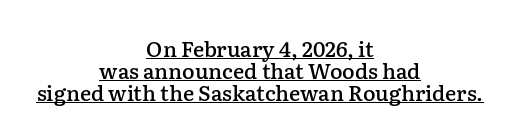
A baseline rule has been typeset under these characters. The letters sit at their default tracking, neither squeezed nor spread. Weight check: semibold — heavier than regular, not quite bold. Does the lettering tilt? It doesn't — this is upright. Compared with typical paragraphs, the rows here are closer together.
